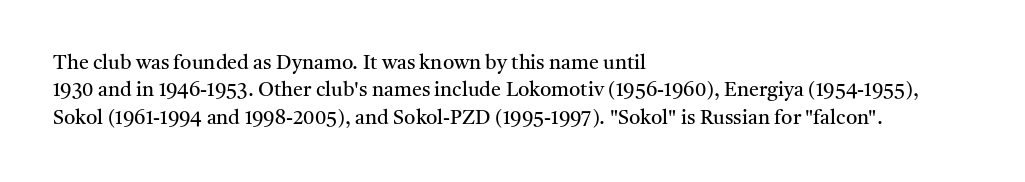
{"italic": "no", "bold": "no", "underline": "no", "align": "left", "line_spacing": "normal", "line_spacing_ratio": 1.37, "letter_spacing": "normal", "letter_spacing_em": 0.0, "glyph_px": 20}
